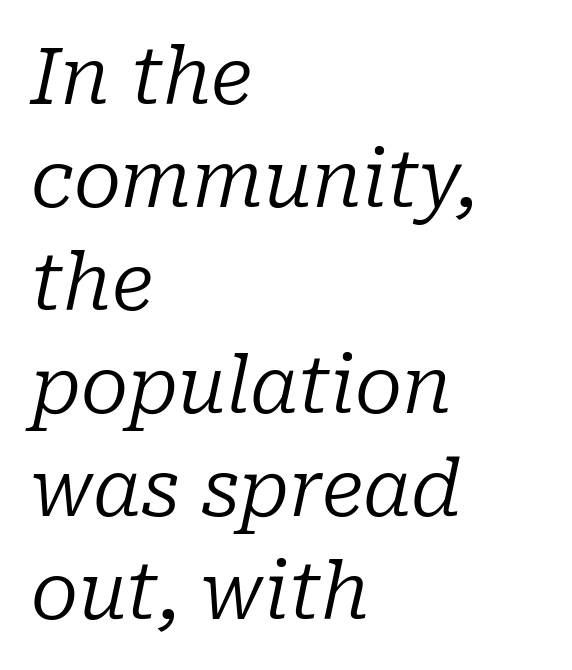
Q: Is the text bold? A: No.
Q: Is the text italic (slanted)? A: Yes, it leans right by about 10 degrees.
Q: Is the typeface a serif or a sans-serif typeface? A: Serif.
Q: Is the text underlined? A: No.
Q: How is the paragraph aligned? A: Left-aligned.
Q: Is the spacing between letters normal or unusually wide? A: Normal.
Q: Is the spacing between lines tight, normal or loose? A: Normal.
Q: Width (condensed, normal, or wide)? A: Normal.
Q: Stroke contrast? A: Low.
Q: x-height? A: Medium.
Q: Monospaced? A: No.
